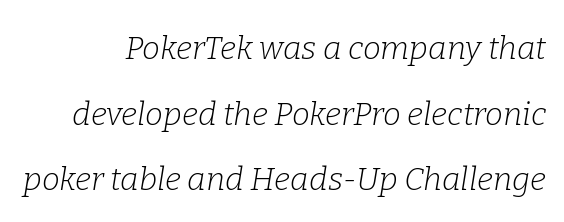
The image shows 32 px light serif type, italic (leaning right); set loose line spacing (2.05x), normal letter spacing, not underlined; low stroke contrast and a medium x-height.
